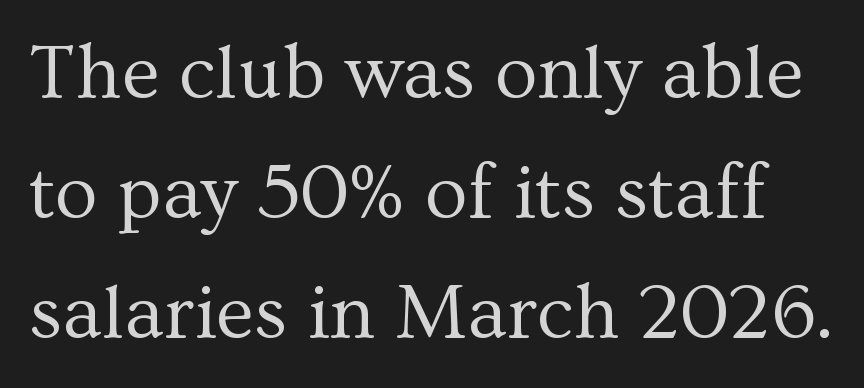
{"serif": "yes", "italic": "no", "bold": "no", "weight": "regular", "width": "normal", "stroke_contrast": "medium", "x_height": "medium", "monospaced": "no", "underline": "no", "line_spacing": "normal", "line_spacing_ratio": 1.54, "letter_spacing": "normal", "letter_spacing_em": 0.0, "glyph_px": 78}
